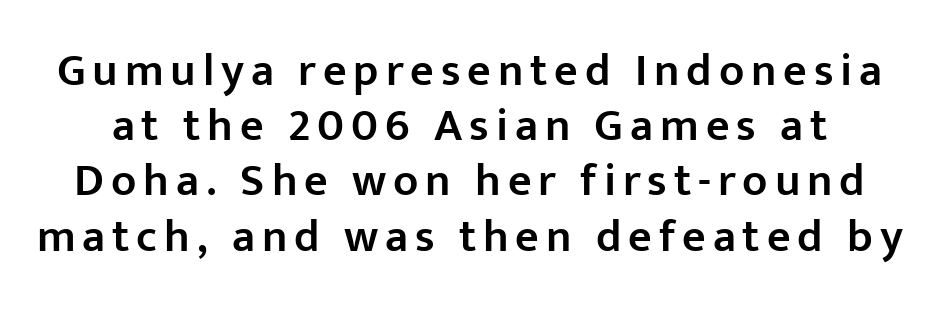
{"serif": "no", "italic": "no", "bold": "semi", "weight": "semibold", "width": "normal", "stroke_contrast": "low", "x_height": "medium", "monospaced": "no", "underline": "no", "line_spacing_ratio": 1.2, "glyph_px": 46}
